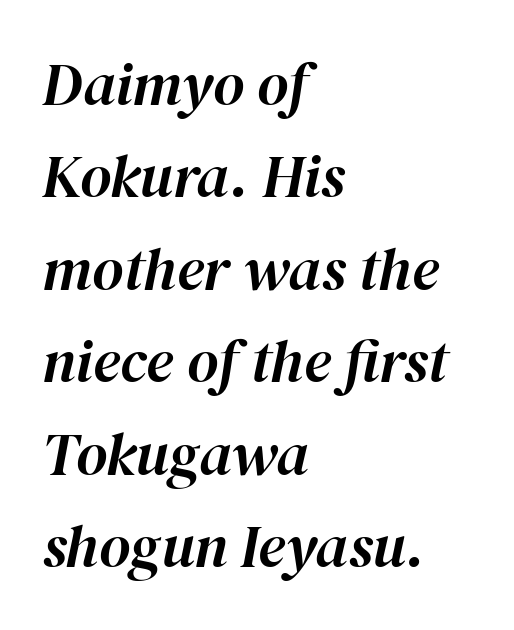
Horizontally, the lines are justified to the leading edge only. The baseline area is clear. The lettering tilts uniformly, giving the passage an italic look. Character widths vary here, with narrow letters taking less room than wide ones. The vertical gap from one line to the next is medium.
